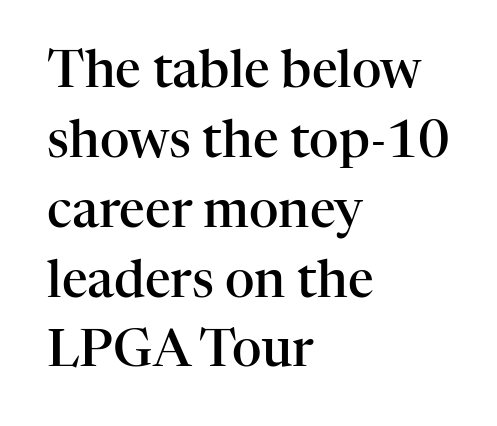
Q: Is the text bold? A: Semi-bold.
Q: Is the text italic (slanted)? A: No, it is upright.
Q: Is the typeface a serif or a sans-serif typeface? A: Serif.
Q: Is the text underlined? A: No.
Q: How is the paragraph aligned? A: Left-aligned.
Q: Is the spacing between letters normal or unusually wide? A: Normal.
Q: Is the spacing between lines tight, normal or loose? A: Normal.
Q: Width (condensed, normal, or wide)? A: Normal.
Q: Stroke contrast? A: High.
Q: x-height? A: Medium.
Q: Monospaced? A: No.
